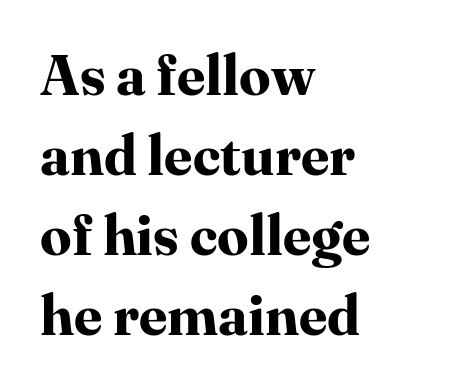
The image shows 56 px bold serif type, upright; set left-aligned, normal line spacing (1.43x), normal letter spacing, not underlined; high stroke contrast and a medium x-height.
